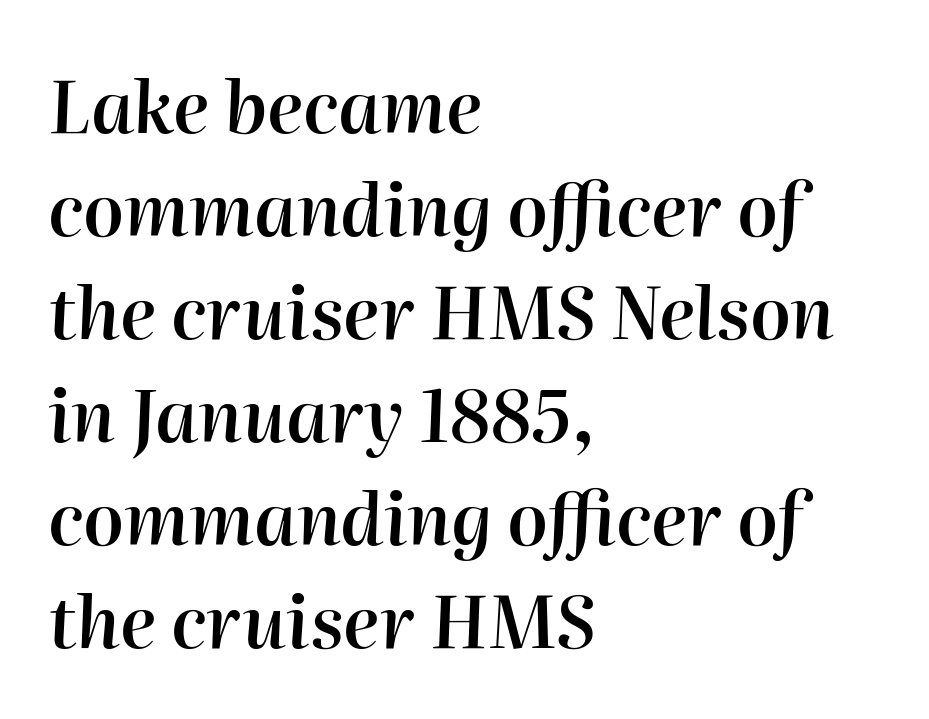
Character widths vary here, with narrow letters taking less room than wide ones. When letters slant like this, we call the style italic. Summary of weight: moderately heavy, a semibold. The passage shown stacks its lines at a standard gap. Leftover space on each line is placed entirely after the last word. The baseline area is clear.
